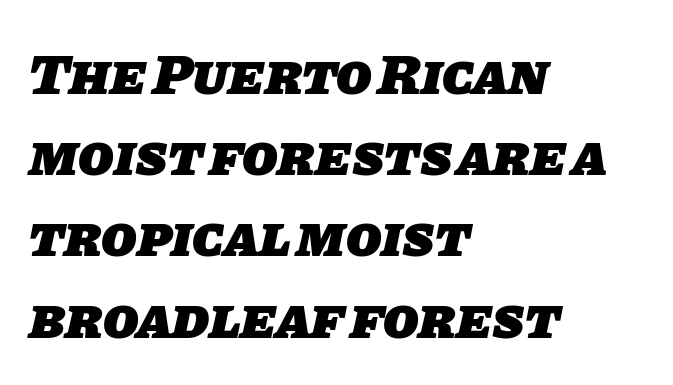
{"bold": "yes", "weight": "heavy", "width": "normal", "stroke_contrast": "low", "x_height": "large", "monospaced": "no", "underline": "no", "align": "left", "line_spacing": "normal", "line_spacing_ratio": 1.4, "letter_spacing": "normal", "letter_spacing_em": 0.0, "glyph_px": 58}
